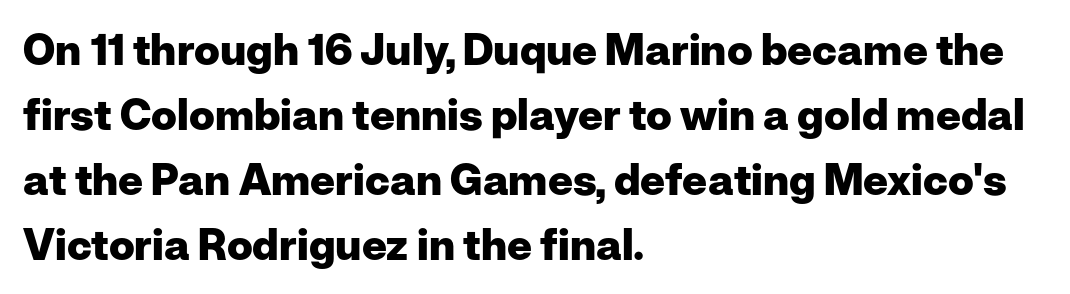
Q: Is the text bold? A: Yes.
Q: Is the text italic (slanted)? A: No, it is upright.
Q: Is the typeface a serif or a sans-serif typeface? A: Sans-serif.
Q: Is the text underlined? A: No.
Q: How is the paragraph aligned? A: Left-aligned.
Q: Is the spacing between letters normal or unusually wide? A: Normal.
Q: Is the spacing between lines tight, normal or loose? A: Normal.
Q: Width (condensed, normal, or wide)? A: Normal.
Q: Stroke contrast? A: Low.
Q: x-height? A: Medium.
Q: Monospaced? A: No.
